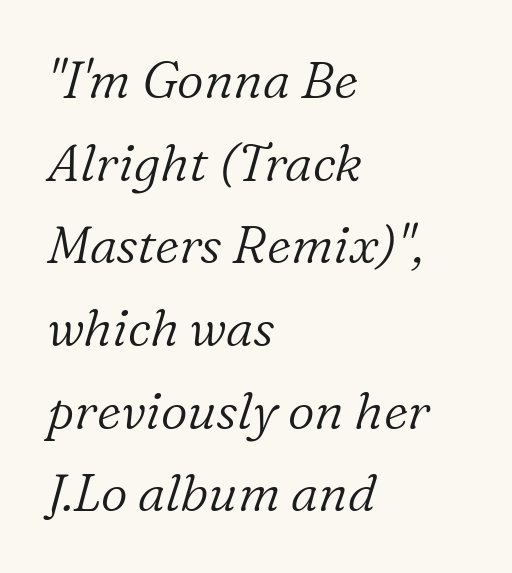
Descenders are the only things crossing below the line. The rendering uses natural spacing where letterforms have individual widths. A quiet, ordinary-to-light weight characterises the typeface. Examine the stroke ends and you'll spot serifs.
